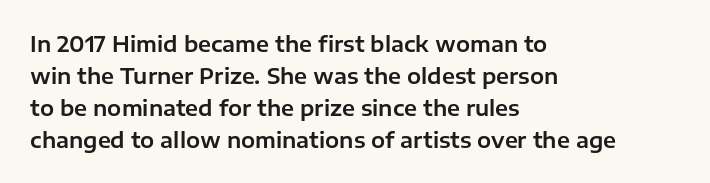
The image shows 21 px text type, upright; set left-aligned, normal line spacing (1.52x), normal letter spacing, not underlined.
